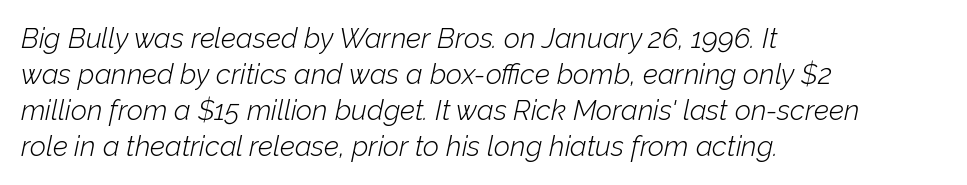
{"italic": "yes", "lean": "right", "slant_degrees": 12, "bold": "no", "weight": "light", "width": "normal", "stroke_contrast": "low", "x_height": "medium", "monospaced": "no", "underline": "no", "align": "left", "line_spacing": "normal", "line_spacing_ratio": 1.29, "letter_spacing": "normal", "letter_spacing_em": 0.0, "glyph_px": 28}
